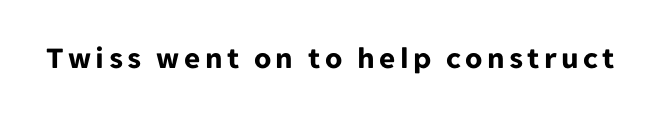
Q: Is the text bold? A: Yes.
Q: Is the text italic (slanted)? A: No, it is upright.
Q: Is the typeface a serif or a sans-serif typeface? A: Sans-serif.
Q: Is the text underlined? A: No.
Q: Width (condensed, normal, or wide)? A: Normal.
Q: Stroke contrast? A: Low.
Q: x-height? A: Medium.
Q: Monospaced? A: No.
